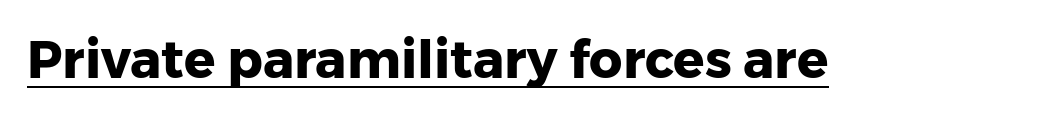
{"serif": "no", "italic": "no", "bold": "yes", "weight": "heavy", "width": "normal", "stroke_contrast": "low", "x_height": "medium", "monospaced": "no", "underline": "yes", "letter_spacing": "normal", "letter_spacing_em": 0.0, "glyph_px": 52}
